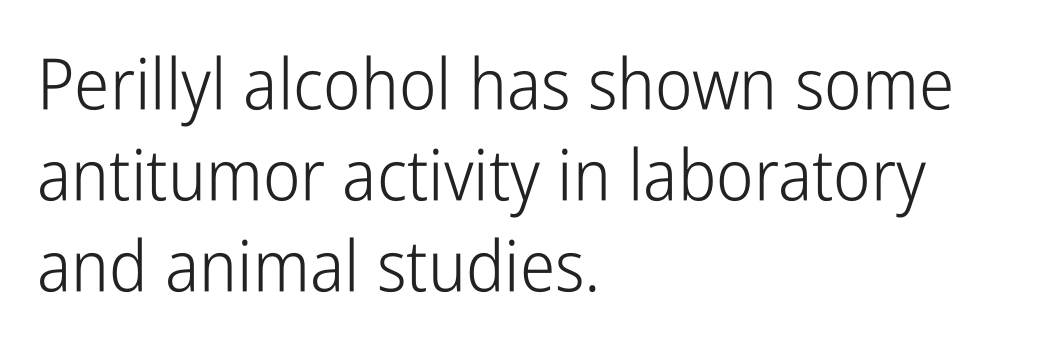
Q: Is the text bold? A: No.
Q: Is the text italic (slanted)? A: No, it is upright.
Q: Is the typeface a serif or a sans-serif typeface? A: Sans-serif.
Q: Is the text underlined? A: No.
Q: How is the paragraph aligned? A: Left-aligned.
Q: Is the spacing between letters normal or unusually wide? A: Normal.
Q: Is the spacing between lines tight, normal or loose? A: Normal.
Q: Width (condensed, normal, or wide)? A: Condensed.
Q: Stroke contrast? A: Low.
Q: x-height? A: Medium.
Q: Monospaced? A: No.
